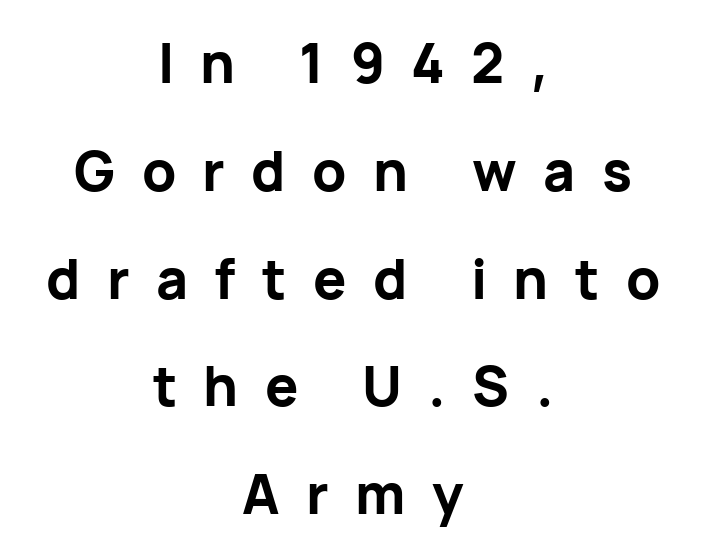
{"serif": "no", "italic": "no", "bold": "yes", "weight": "bold", "width": "normal", "stroke_contrast": "low", "x_height": "medium", "monospaced": "no", "underline": "no", "align": "center", "line_spacing": "loose", "line_spacing_ratio": 1.96, "letter_spacing": "wide", "letter_spacing_em": 0.48, "glyph_px": 55}
